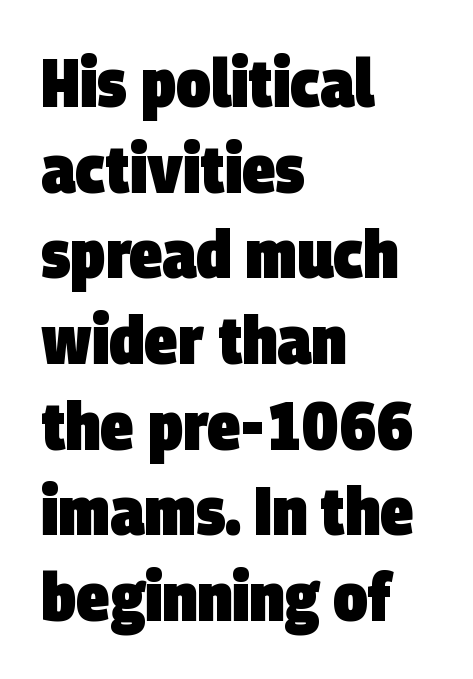
Q: Is the text bold? A: Yes.
Q: Is the typeface a serif or a sans-serif typeface? A: Sans-serif.
Q: Is the text underlined? A: No.
Q: How is the paragraph aligned? A: Left-aligned.
Q: Is the spacing between letters normal or unusually wide? A: Normal.
Q: Is the spacing between lines tight, normal or loose? A: Normal.
Q: Width (condensed, normal, or wide)? A: Condensed.
Q: Stroke contrast? A: Low.
Q: x-height? A: Large.
Q: Monospaced? A: No.
